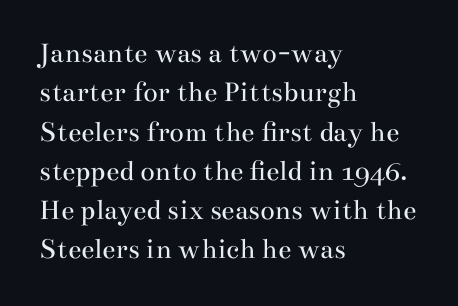
The image shows 30 px regular-weight, wide serif type, upright; set left-aligned, normal line spacing (1.31x), normal letter spacing, not underlined; medium stroke contrast and a small x-height.
